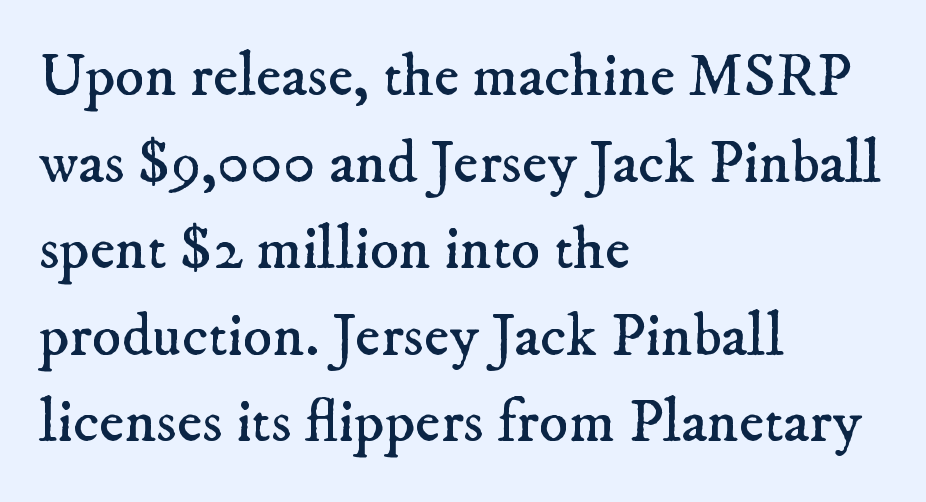
Q: Is the text bold? A: No.
Q: Is the typeface a serif or a sans-serif typeface? A: Serif.
Q: Is the text underlined? A: No.
Q: How is the paragraph aligned? A: Left-aligned.
Q: Is the spacing between letters normal or unusually wide? A: Normal.
Q: Is the spacing between lines tight, normal or loose? A: Normal.
Q: Width (condensed, normal, or wide)? A: Normal.
Q: Stroke contrast? A: Low.
Q: x-height? A: Small.
Q: Monospaced? A: No.
